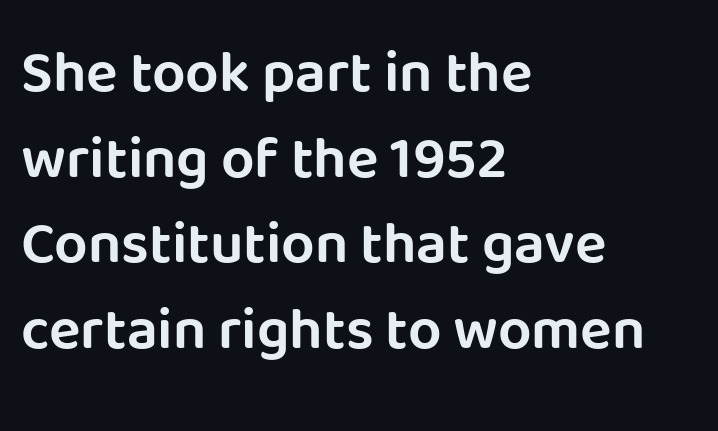
{"serif": "no", "italic": "no", "width": "normal", "stroke_contrast": "low", "x_height": "large", "monospaced": "no", "underline": "no", "align": "left", "line_spacing": "normal", "line_spacing_ratio": 1.45, "letter_spacing": "normal", "letter_spacing_em": 0.0, "glyph_px": 59}
